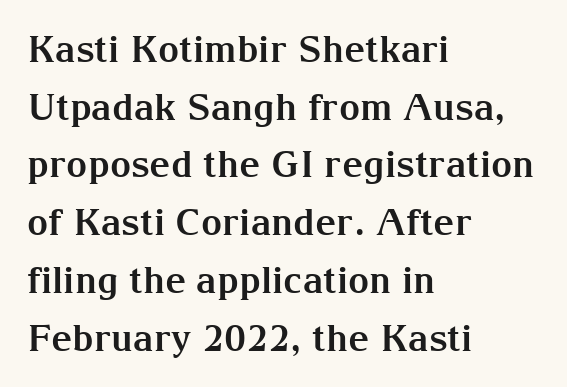
{"serif": "yes", "italic": "no", "bold": "yes", "weight": "bold", "width": "normal", "stroke_contrast": "medium", "x_height": "medium", "monospaced": "no", "underline": "no", "align": "left", "line_spacing": "normal", "line_spacing_ratio": 1.56, "letter_spacing": "normal", "letter_spacing_em": 0.0, "glyph_px": 37}
